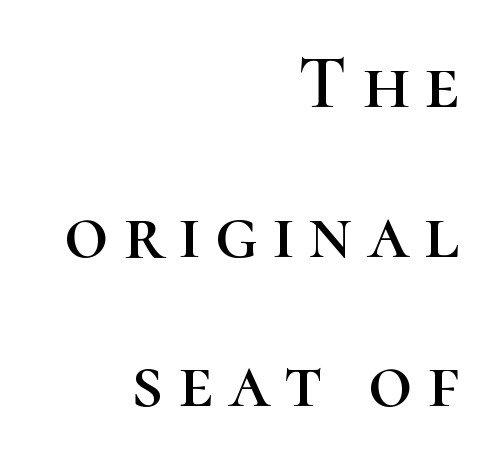
Q: Is the text italic (slanted)? A: No, it is upright.
Q: Is the typeface a serif or a sans-serif typeface? A: Serif.
Q: Is the text underlined? A: No.
Q: How is the paragraph aligned? A: Right-aligned.
Q: Is the spacing between lines tight, normal or loose? A: Loose.
Q: Width (condensed, normal, or wide)? A: Normal.
Q: Stroke contrast? A: High.
Q: x-height? A: Medium.
Q: Monospaced? A: No.
